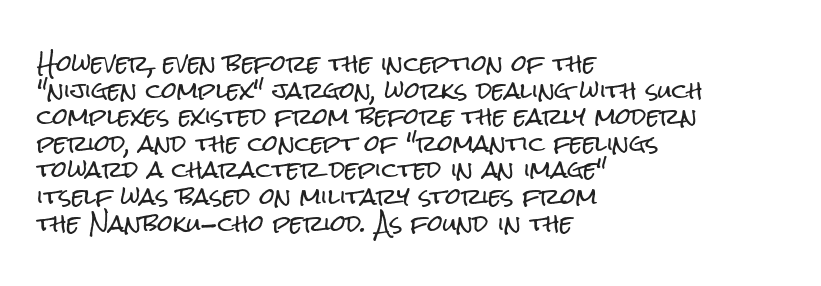
Q: Is the text italic (slanted)? A: No, it is upright.
Q: Is the text underlined? A: No.
Q: How is the paragraph aligned? A: Left-aligned.
Q: Is the spacing between letters normal or unusually wide? A: Normal.
